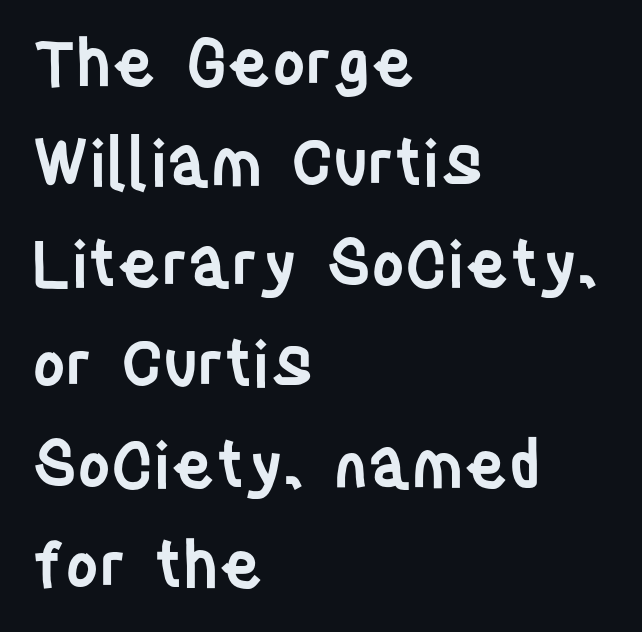
{"serif": "no", "italic": "no", "bold": "semi", "weight": "semibold", "width": "condensed", "stroke_contrast": "low", "x_height": "large", "monospaced": "no", "underline": "no", "align": "left", "line_spacing": "normal", "line_spacing_ratio": 1.57, "letter_spacing": "normal", "letter_spacing_em": 0.0, "glyph_px": 64}
